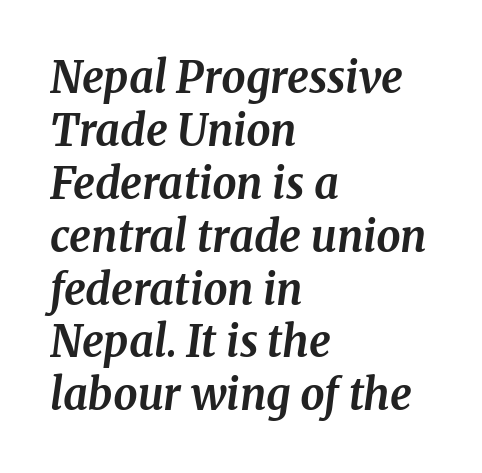
{"serif": "yes", "italic": "yes", "lean": "right", "slant_degrees": 8, "bold": "yes", "weight": "bold", "width": "normal", "stroke_contrast": "medium", "x_height": "medium", "monospaced": "no", "underline": "no", "align": "left", "line_spacing_ratio": 1.23, "letter_spacing": "normal", "letter_spacing_em": 0.0, "glyph_px": 43}
